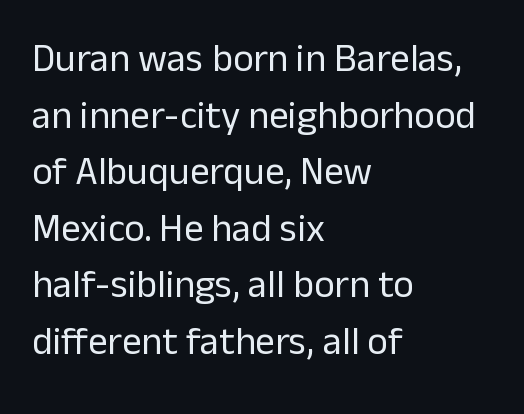
The image shows 39 px regular-weight sans-serif type, upright; set left-aligned, normal line spacing (1.45x), normal letter spacing, not underlined; low stroke contrast and a medium x-height.
